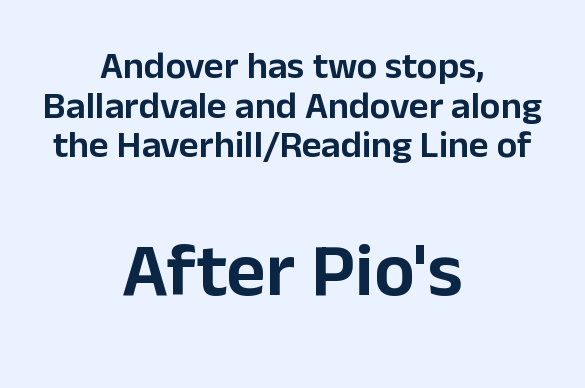
Size hierarchy here favors the trailing block over the leading one. Which margin do the lines hug? Neither — every line sits in the middle. Think of a printed novel: that variable character pitch is what you see here. A typesetter would label this face a sans.
